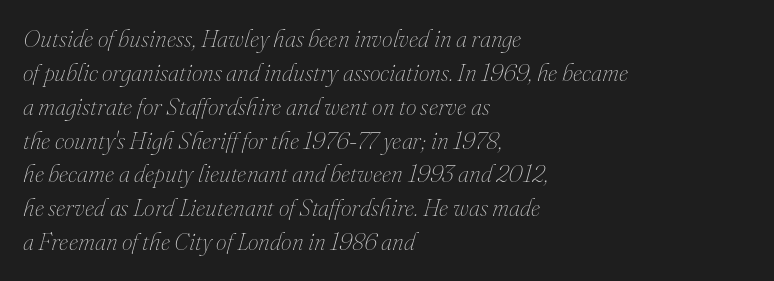
{"italic": "yes", "lean": "right", "slant_degrees": 16, "bold": "no", "underline": "no", "align": "left", "line_spacing": "normal", "line_spacing_ratio": 1.41, "letter_spacing": "normal", "letter_spacing_em": 0.0, "glyph_px": 24}
